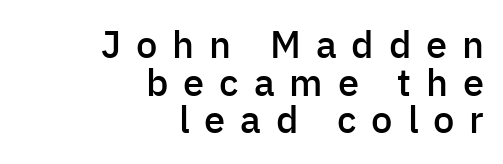
A roman cut, with each character standing at attention. Descenders are the only things crossing below the line. Horizontally, the lines are justified to the trailing edge only. Serifs: no, the terminals of the letterforms are clean. Words appear elongated and porous because spacing is wide.
